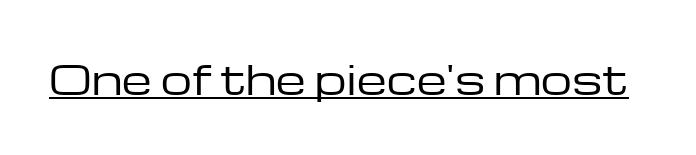
{"serif": "no", "italic": "no", "bold": "no", "weight": "regular", "width": "wide", "stroke_contrast": "low", "x_height": "medium", "monospaced": "no", "underline": "yes", "letter_spacing": "normal", "letter_spacing_em": 0.0, "glyph_px": 39}
